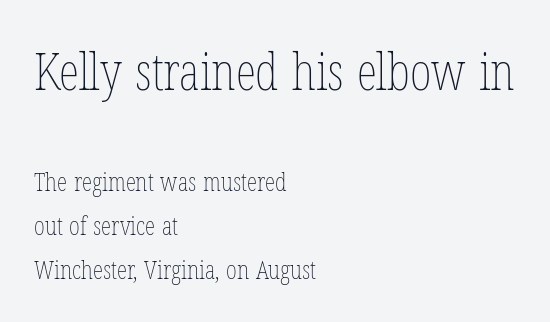
{"italic": "no", "bold": "no", "weight": "thin", "width": "condensed", "stroke_contrast": "low", "x_height": "medium", "monospaced": "no", "underline": "no", "align": "left", "line_spacing": "normal", "line_spacing_ratio": 1.69, "letter_spacing": "normal", "letter_spacing_em": 0.0, "larger_block": "first", "size_ratio": 2.0, "glyph_px": 52}
